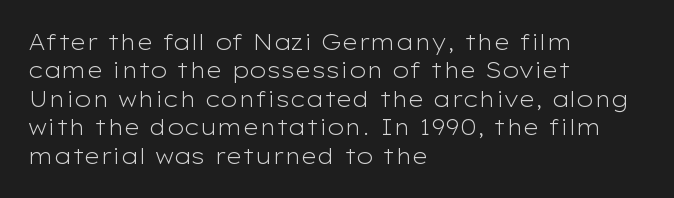
Rule under the text: the space is simply empty. Honestly, the letter spacing is just normal — you wouldn't notice it. The font's upright variant was chosen for this text. The strokes are not fattened; the text isn't bold. Layout note: lines flush left. The designer left line spacing at the default.
